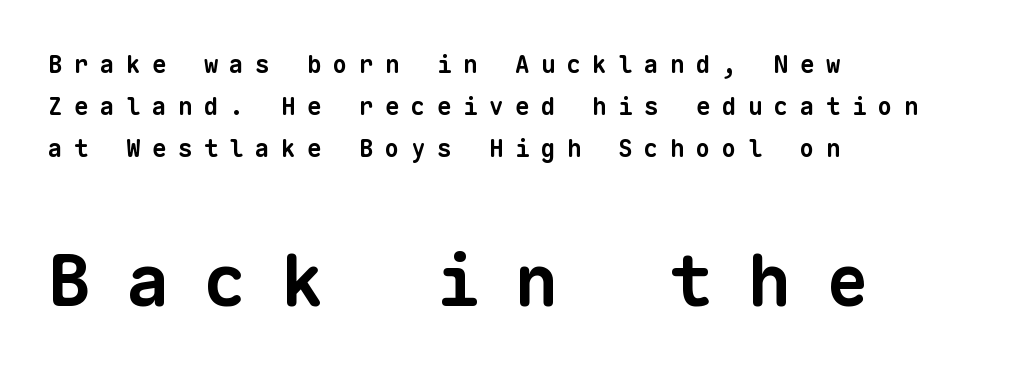
Typographically, this falls in the sans-serif category. Note the uniform advance width — an 'i' takes as much space as an 'm'. Size hierarchy here favors the trailing block over the leading one. Check the space under the baseline: it is left empty. The passage is arranged the way most books set body copy — flush left. Look at the tracking — it's clearly loosened, letters drifting apart.
